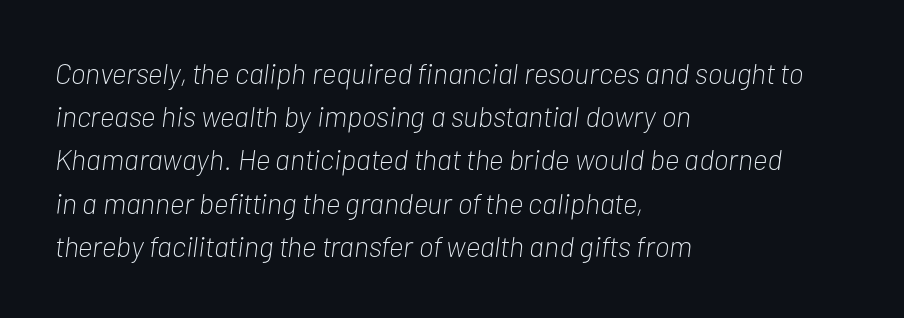
A typesetter would call this zero additional tracking. Weight class: somewhere from thin through regular. This sample has the flowing, uneven cadence of proportional lettering. The glyphs look as if they've been sheared to an angle. This block has exactly the height ordinary leading produces. Type without underlining.
